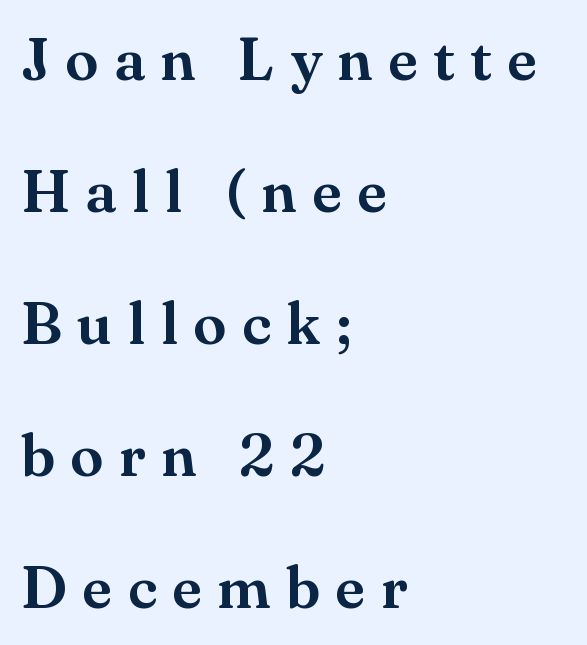
The image shows 60 px serif type, upright; set left-aligned, loose line spacing (2.2x), unusually wide letter spacing (+0.26 em), not underlined; medium stroke contrast and a small x-height.
